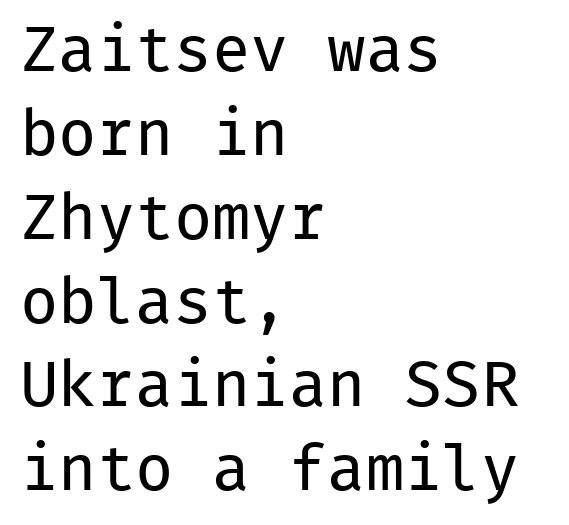
Q: Is the text bold? A: No.
Q: Is the text italic (slanted)? A: No, it is upright.
Q: Is the typeface a serif or a sans-serif typeface? A: Sans-serif.
Q: Is the text underlined? A: No.
Q: How is the paragraph aligned? A: Left-aligned.
Q: Is the spacing between letters normal or unusually wide? A: Normal.
Q: Is the spacing between lines tight, normal or loose? A: Normal.
Q: Width (condensed, normal, or wide)? A: Normal.
Q: Stroke contrast? A: Low.
Q: x-height? A: Medium.
Q: Monospaced? A: Yes.
